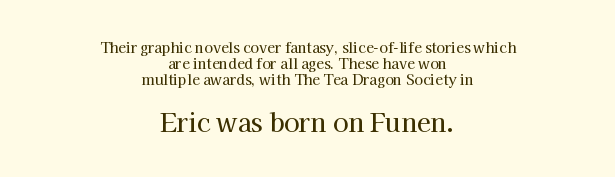
{"italic": "no", "underline": "no", "align": "center", "line_spacing": "tight", "line_spacing_ratio": 1.13, "letter_spacing": "normal", "letter_spacing_em": 0.0, "larger_block": "second", "size_ratio": 1.79, "glyph_px": 25}
